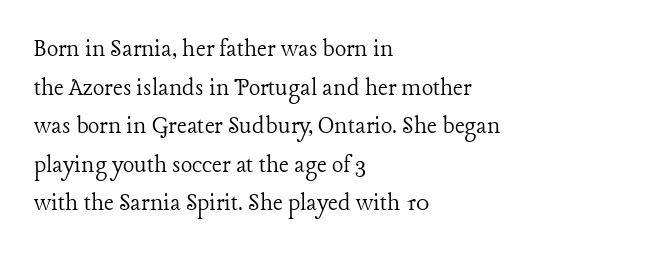
Stroke thickness stays within the range of a standard reading face or lighter. Notice how descenders clear the ascenders below comfortably — that's standard leading. There is no visible air inserted between adjacent glyphs. Casual observation: everything's shoved over to the left. The specimen omits any rule beneath the text block's lines. The letters stand straight up with perfectly vertical stems.
